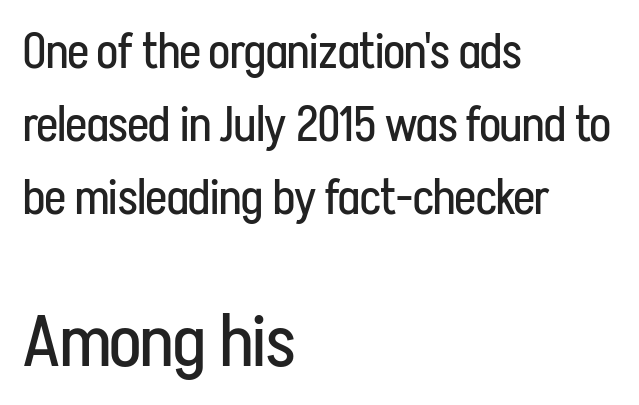
Nope, not italic — everything's standing straight. The letterforms sit at book weight or below. The rendering uses natural spacing where letterforms have individual widths. Spacing between characters is what you'd get straight out of the box.
